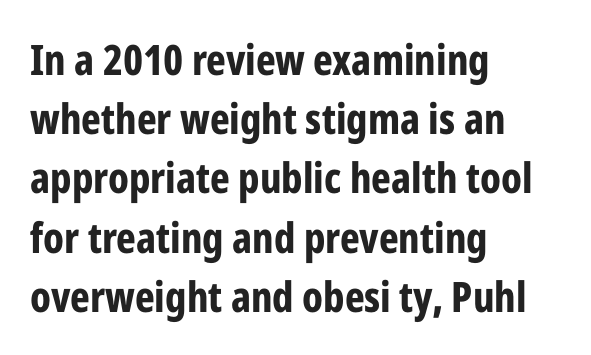
Q: Is the text bold? A: Yes.
Q: Is the text italic (slanted)? A: No, it is upright.
Q: Is the typeface a serif or a sans-serif typeface? A: Sans-serif.
Q: Is the text underlined? A: No.
Q: How is the paragraph aligned? A: Left-aligned.
Q: Is the spacing between letters normal or unusually wide? A: Normal.
Q: Is the spacing between lines tight, normal or loose? A: Normal.
Q: Width (condensed, normal, or wide)? A: Condensed.
Q: Stroke contrast? A: Low.
Q: x-height? A: Medium.
Q: Monospaced? A: No.
